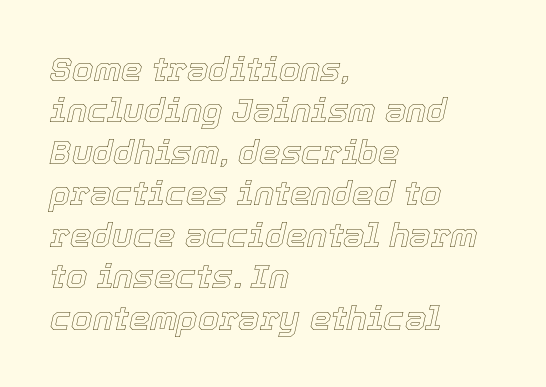
The image shows 34 px text type, italic (leaning right); set left-aligned, line spacing 1.22x, normal letter spacing, not underlined; a medium x-height.
